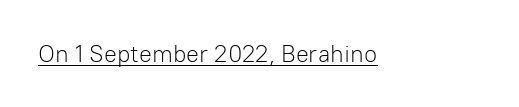
{"italic": "no", "bold": "no", "underline": "yes", "letter_spacing": "normal", "letter_spacing_em": 0.0, "glyph_px": 24}
